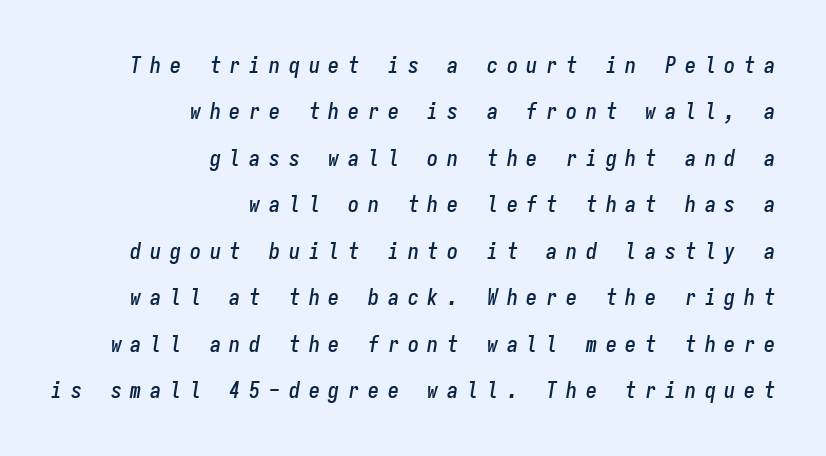
Q: Is the text italic (slanted)? A: Yes, it leans right by about 9 degrees.
Q: Is the text underlined? A: No.
Q: How is the paragraph aligned? A: Right-aligned.
Q: Is the spacing between letters normal or unusually wide? A: Unusually wide.
Q: Is the spacing between lines tight, normal or loose? A: Loose.
